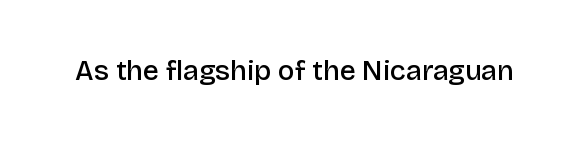
{"serif": "no", "italic": "no", "bold": "semi", "weight": "semibold", "width": "normal", "stroke_contrast": "low", "x_height": "large", "monospaced": "no", "underline": "no", "letter_spacing": "normal", "letter_spacing_em": 0.0, "glyph_px": 28}
